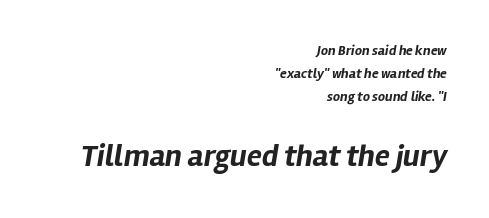
The image shows 31 px bold type, italic (leaning right); set right-aligned, normal line spacing (1.66x), normal letter spacing, not underlined; the second (bottom) block is 2.21x larger; low stroke contrast and a medium x-height.
